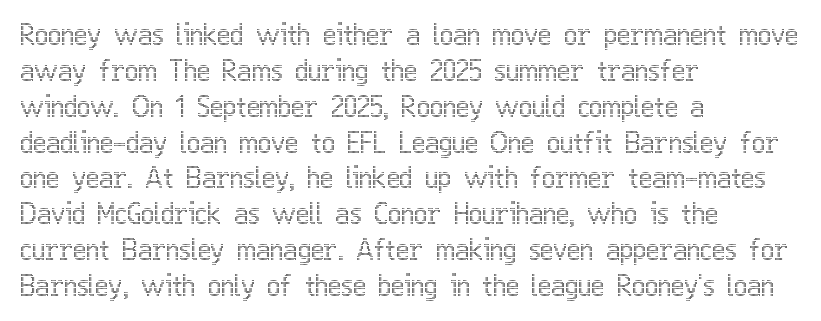
Q: Is the text italic (slanted)? A: No, it is upright.
Q: Is the text underlined? A: No.
Q: How is the paragraph aligned? A: Left-aligned.
Q: Is the spacing between letters normal or unusually wide? A: Normal.
Q: Is the spacing between lines tight, normal or loose? A: Normal.
Q: Width (condensed, normal, or wide)? A: Condensed.
Q: x-height? A: Medium.
Q: Monospaced? A: No.
